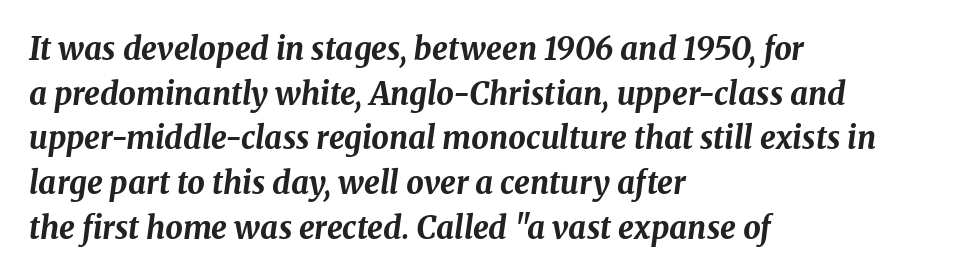
The image shows 31 px bold type, italic (leaning right); set left-aligned, normal line spacing (1.44x), normal letter spacing, not underlined; medium stroke contrast and a medium x-height.
